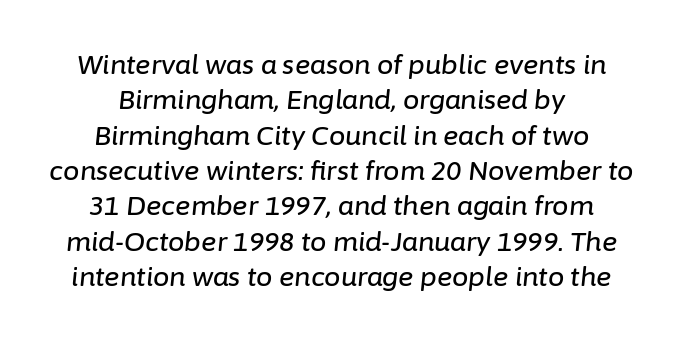
Q: Is the text italic (slanted)? A: Yes, it leans right by about 6 degrees.
Q: Is the text underlined? A: No.
Q: How is the paragraph aligned? A: Centered.
Q: Is the spacing between letters normal or unusually wide? A: Normal.
Q: Is the spacing between lines tight, normal or loose? A: Normal.
